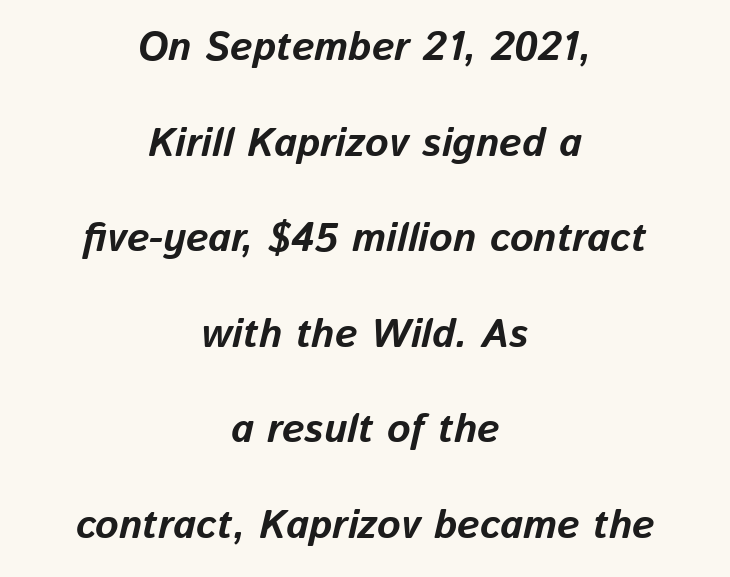
Notice the wide empty band between every row — that's loose leading. The typesetting leans heavy: a genuine bold. The foot of each line stays bare and open. The tracking reads as untouched default to a designer's eye. Varying glyph widths throughout — classic text-font behaviour.
